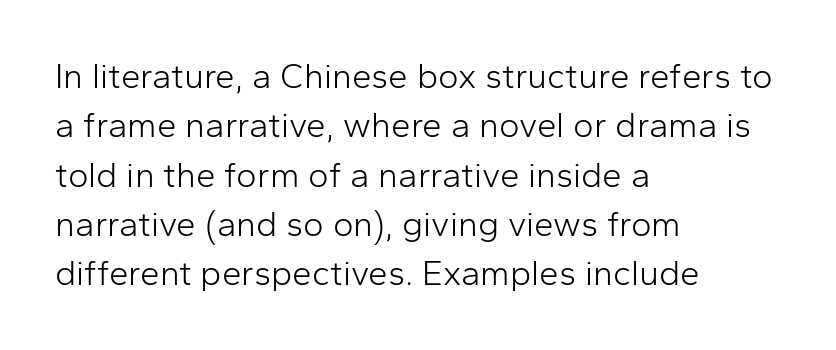
The image shows 35 px light sans-serif type, upright; set left-aligned, normal line spacing (1.41x), normal letter spacing, not underlined; low stroke contrast and a medium x-height.
